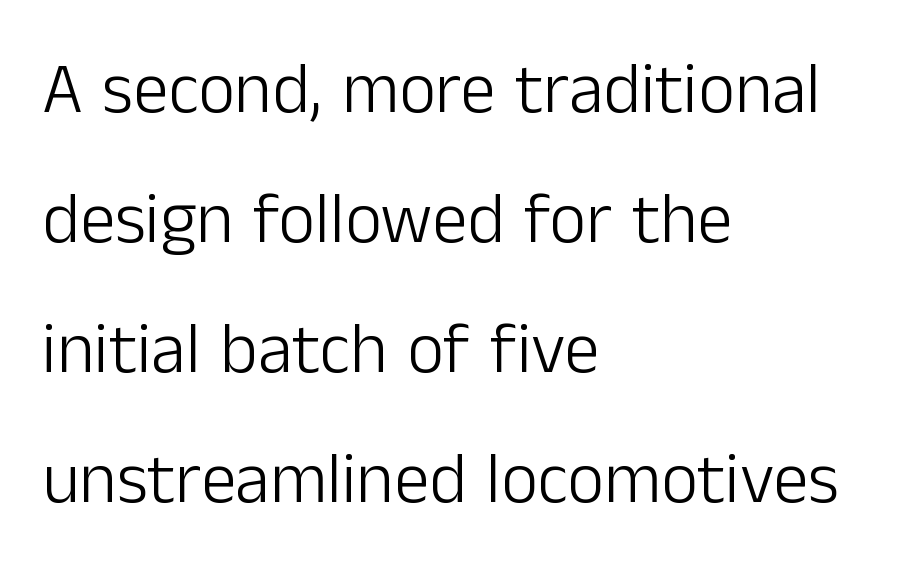
{"serif": "no", "italic": "no", "bold": "no", "weight": "light", "width": "normal", "stroke_contrast": "low", "x_height": "medium", "monospaced": "no", "underline": "no", "align": "left", "line_spacing_ratio": 1.83, "letter_spacing": "normal", "letter_spacing_em": 0.0, "glyph_px": 71}
